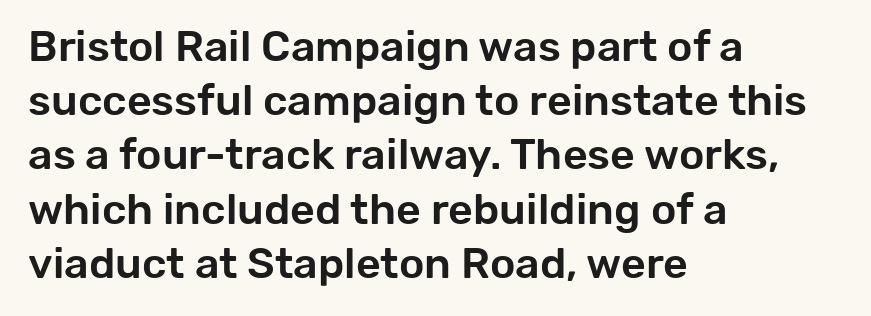
{"serif": "no", "italic": "no", "width": "normal", "stroke_contrast": "low", "x_height": "medium", "monospaced": "no", "underline": "no", "align": "left", "line_spacing": "normal", "line_spacing_ratio": 1.26, "letter_spacing": "normal", "letter_spacing_em": 0.0, "glyph_px": 43}
